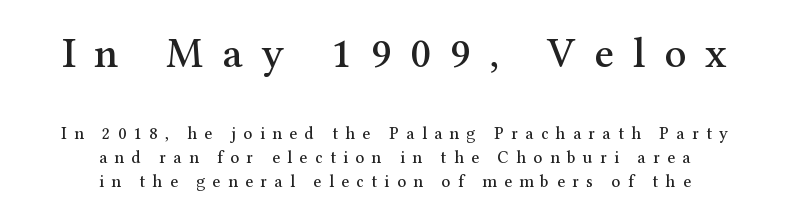
The gap between lines stays unmarked. This sample keeps an unexceptional amount of space between lines. Is this a fixed-width face? No — the glyphs have proportional, varying widths. Observe the wide spacing: letters keep a clear distance from each other.
